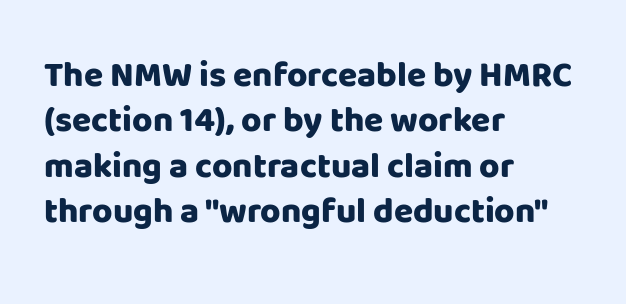
{"serif": "no", "italic": "no", "bold": "yes", "weight": "heavy", "width": "normal", "stroke_contrast": "low", "x_height": "large", "monospaced": "no", "underline": "no", "align": "left", "line_spacing": "normal", "line_spacing_ratio": 1.3, "letter_spacing": "normal", "letter_spacing_em": 0.0, "glyph_px": 35}
